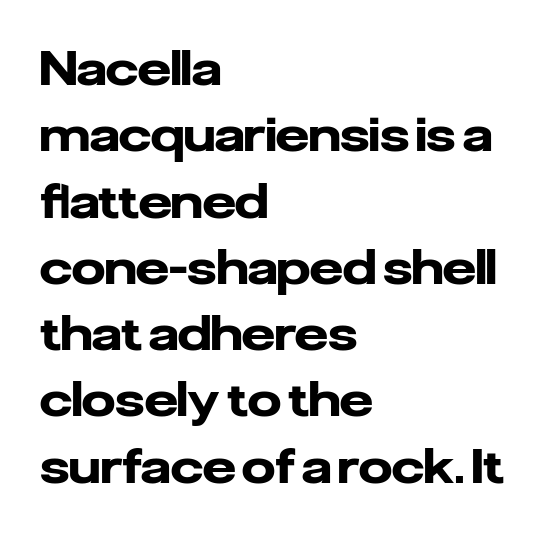
The image shows 47 px heavy sans-serif type, upright; set left-aligned, normal line spacing (1.41x), normal letter spacing, not underlined; low stroke contrast and a medium x-height.
